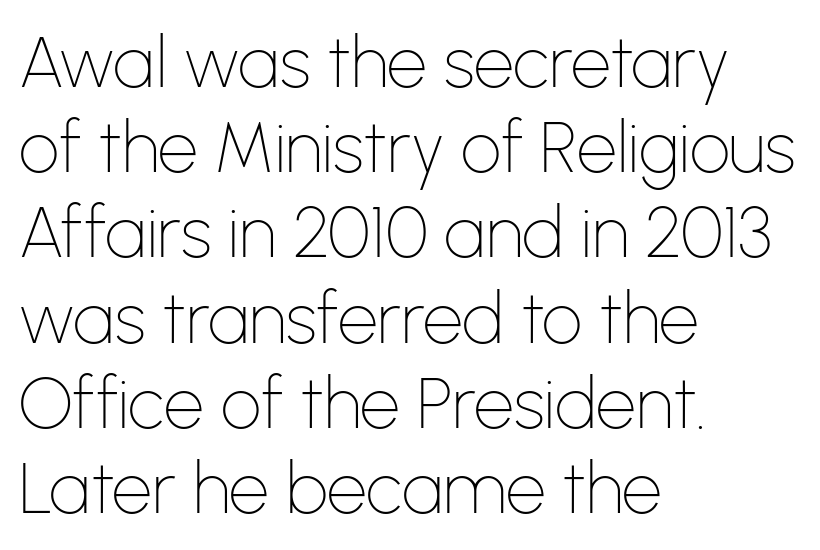
The image shows 71 px thin sans-serif type, upright; set left-aligned, line spacing 1.2x, normal letter spacing, not underlined; low stroke contrast and a medium x-height.
